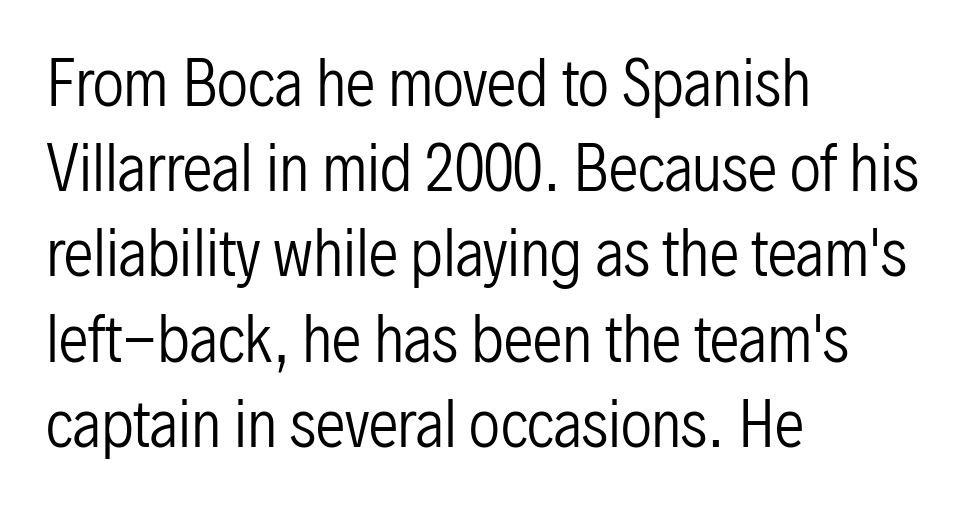
The passage shown is typed in a proportional face where columns would drift. Horizontally, the lines are justified to the leading edge only. Baseline-to-baseline distance is the conventional proportion of letter height. The baseline area is clear.
